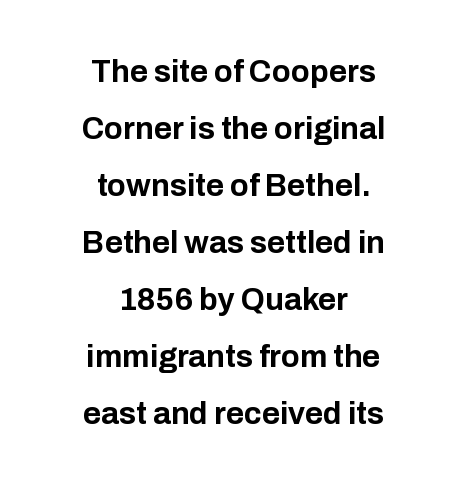
Unlike a traditional serif, this face leaves its strokes unadorned. Has an underline been added? It has not. Line starts and ends both wander, symmetrically. Spacing verdict: proportional, widths tailored to each character. A typesetter would mark this as roman, not italic. Look at the stroke-to-counter ratio: heavy, a bold.
